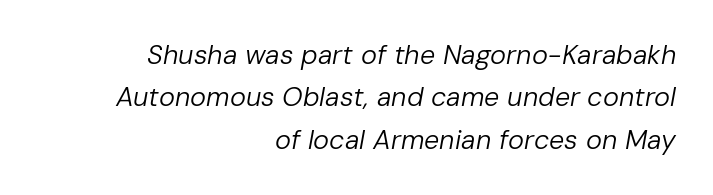
The image shows 27 px text type, italic (leaning right); set right-aligned, normal line spacing (1.57x), normal letter spacing, not underlined.
